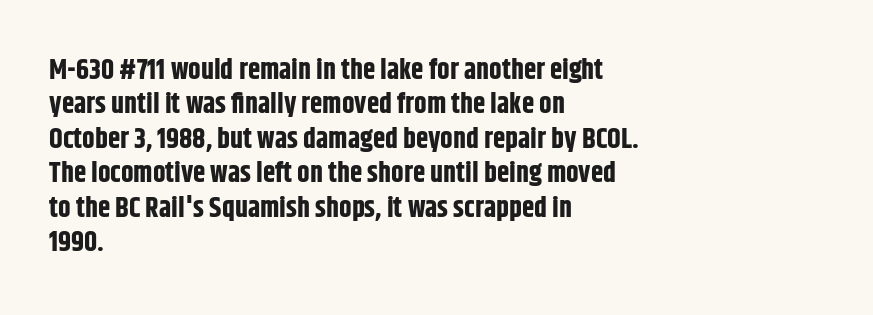
You can tell from the bare stems that sans-serif type was used. Think of a printed novel: that variable character pitch is what you see here. The string is rendered with underlining switched off. Tracking value appears to be zero — textbook default spacing. Does the weight exceed regular? Yes, all the way to bold. The passage is arranged the way most books set body copy — flush left.
